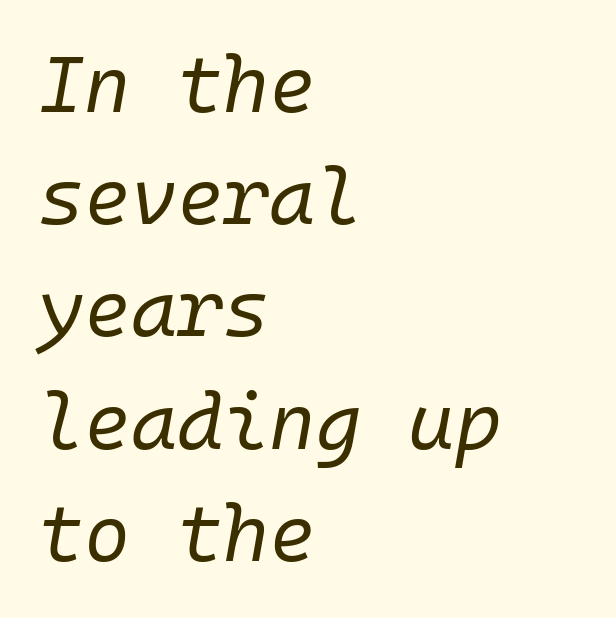
The image shows 79 px regular-weight type, italic (leaning right), monospaced; set left-aligned, normal line spacing (1.42x), normal letter spacing, not underlined; low stroke contrast and a medium x-height.
